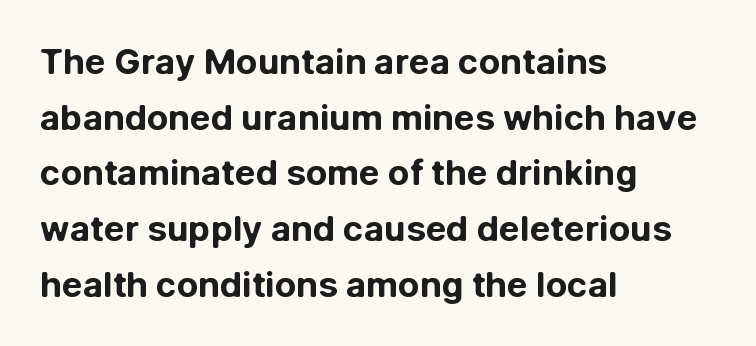
This sample has the flowing, uneven cadence of proportional lettering. The strokes are fattened all the way to bold. Here the glyphs are tracked normally, forming tight word shapes. Just letters on the line, the space beneath them empty. Regarding leading, the lines here are spaced in the standard way.
